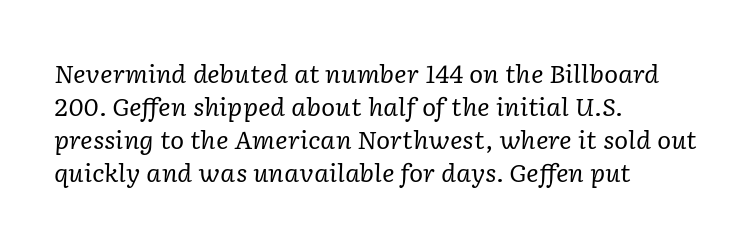
Q: Is the text bold? A: No.
Q: Is the text italic (slanted)? A: Yes, it leans right by about 2 degrees.
Q: Is the text underlined? A: No.
Q: How is the paragraph aligned? A: Left-aligned.
Q: Is the spacing between letters normal or unusually wide? A: Normal.
Q: Is the spacing between lines tight, normal or loose? A: Normal.
